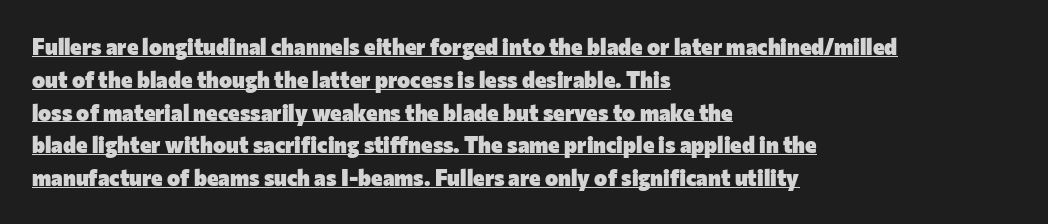
In terms of posture, this sample is upright. Check the space under the baseline: a stroke is drawn there. Reading down the block, your eye returns to a fixed left position each line. Plenty of ink on the page — the face is bold.
